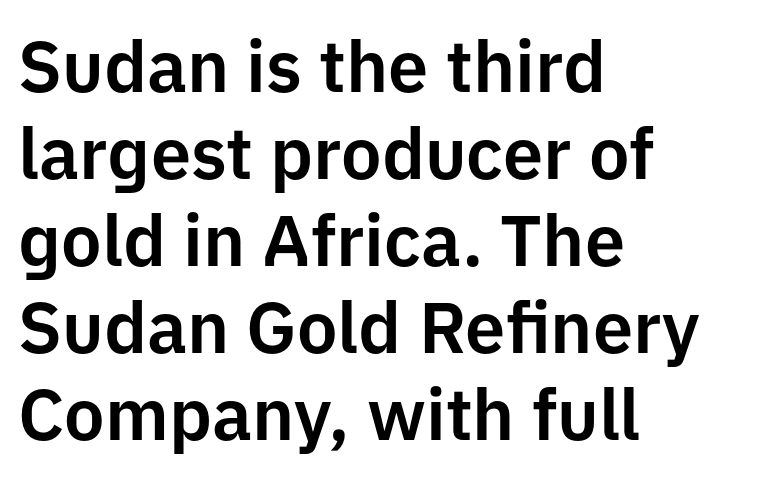
{"serif": "no", "italic": "no", "width": "normal", "stroke_contrast": "low", "x_height": "medium", "monospaced": "no", "underline": "no", "align": "left", "line_spacing_ratio": 1.21, "letter_spacing": "normal", "letter_spacing_em": 0.0, "glyph_px": 72}
